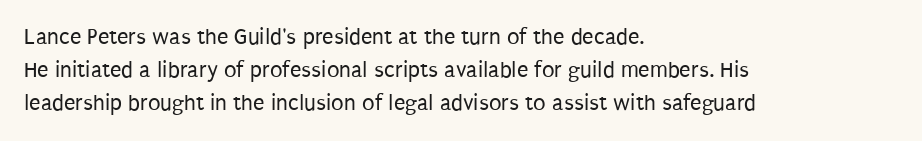
Q: Is the text bold? A: No.
Q: Is the text italic (slanted)? A: No, it is upright.
Q: Is the text underlined? A: No.
Q: How is the paragraph aligned? A: Left-aligned.
Q: Is the spacing between letters normal or unusually wide? A: Normal.
Q: Is the spacing between lines tight, normal or loose? A: Normal.
